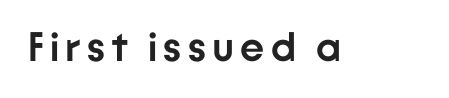
You could not count columns in this text — the font is proportionally spaced. Every character sits straight up, as roman type does. Clear beneath every line of the passage. A full-strength bold gives these letters their thick strokes.
